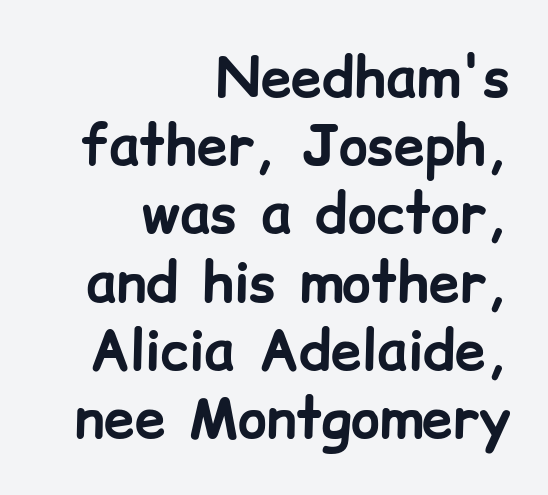
Q: Is the text bold? A: Yes.
Q: Is the text italic (slanted)? A: No, it is upright.
Q: Is the typeface a serif or a sans-serif typeface? A: Sans-serif.
Q: Is the text underlined? A: No.
Q: How is the paragraph aligned? A: Right-aligned.
Q: Is the spacing between letters normal or unusually wide? A: Normal.
Q: Width (condensed, normal, or wide)? A: Normal.
Q: Stroke contrast? A: Low.
Q: x-height? A: Medium.
Q: Monospaced? A: No.
